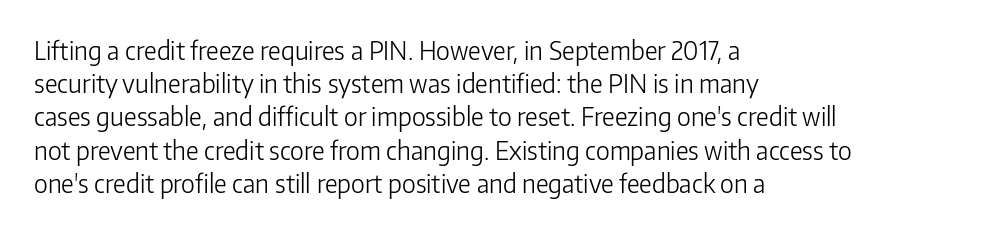
The image shows 25 px text type, upright; set left-aligned, normal line spacing (1.33x), normal letter spacing, not underlined.
